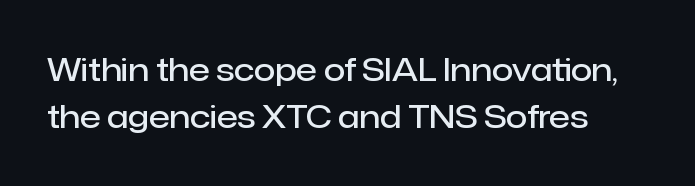
Q: Is the text bold? A: Semi-bold.
Q: Is the text italic (slanted)? A: No, it is upright.
Q: Is the typeface a serif or a sans-serif typeface? A: Sans-serif.
Q: Is the text underlined? A: No.
Q: How is the paragraph aligned? A: Left-aligned.
Q: Is the spacing between letters normal or unusually wide? A: Normal.
Q: Is the spacing between lines tight, normal or loose? A: Normal.
Q: Width (condensed, normal, or wide)? A: Normal.
Q: Stroke contrast? A: Low.
Q: x-height? A: Medium.
Q: Monospaced? A: No.
